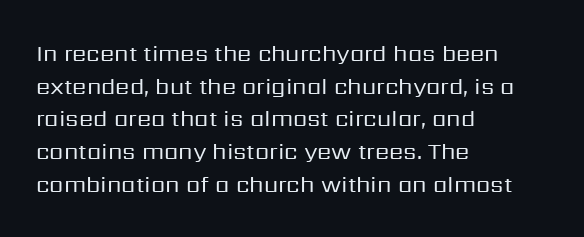
{"italic": "no", "bold": "no", "underline": "no", "align": "left", "line_spacing": "normal", "line_spacing_ratio": 1.42, "letter_spacing": "normal", "letter_spacing_em": 0.0, "glyph_px": 23}
